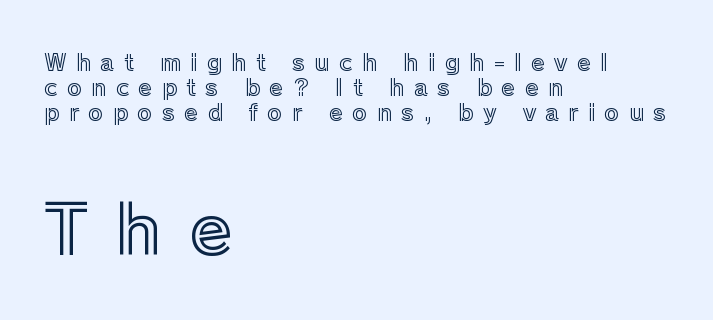
Glyph-to-glyph distance is far greater than everyday printed text. Where is the straight margin? On the left. Upright lettering throughout. Interline gaps are noticeably narrow in this sample.
